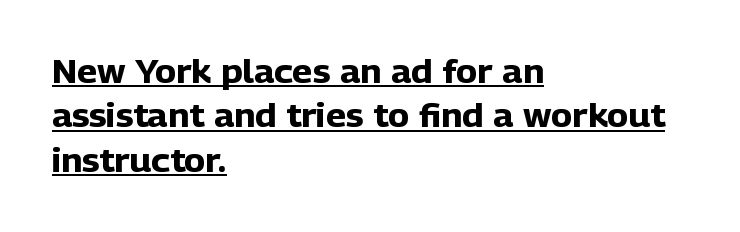
{"serif": "no", "italic": "no", "bold": "yes", "weight": "heavy", "width": "normal", "stroke_contrast": "low", "x_height": "medium", "monospaced": "no", "underline": "yes", "align": "left", "line_spacing": "normal", "line_spacing_ratio": 1.39, "letter_spacing": "normal", "letter_spacing_em": 0.0, "glyph_px": 32}
